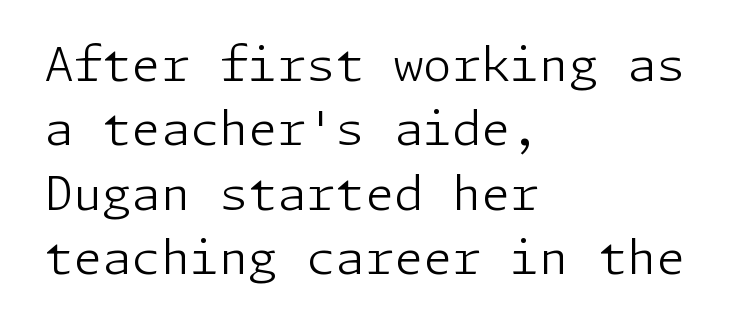
{"serif": "no", "italic": "no", "bold": "no", "weight": "light", "width": "normal", "stroke_contrast": "low", "x_height": "medium", "underline": "no", "align": "left", "line_spacing": "normal", "line_spacing_ratio": 1.37, "letter_spacing": "normal", "letter_spacing_em": 0.0, "glyph_px": 47}
